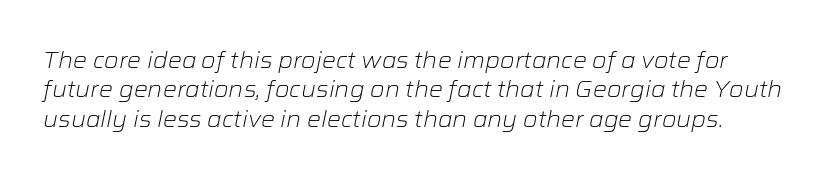
{"italic": "yes", "lean": "right", "slant_degrees": 12, "bold": "no", "underline": "no", "line_spacing": "normal", "line_spacing_ratio": 1.33, "letter_spacing": "normal", "letter_spacing_em": 0.0, "glyph_px": 22}
